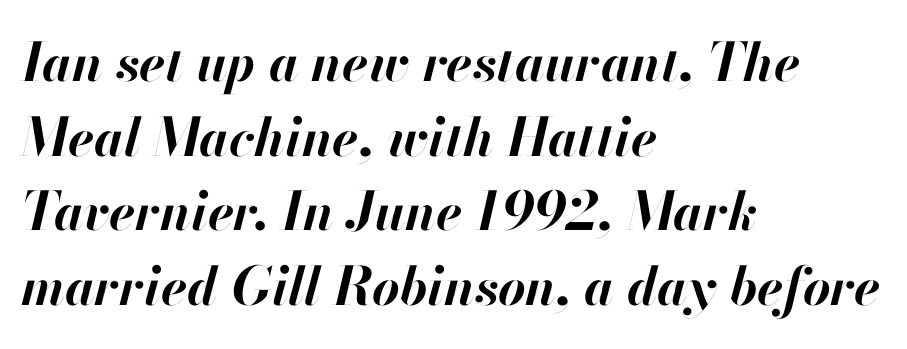
Spacing verdict: proportional, widths tailored to each character. Does the copy run flush right? No — it runs flush left. The tracking reads as untouched default to a designer's eye. Pretty heavy lettering here — definitely bold. Characters are canted at an angle relative to the baseline's perpendicular. The area under the type is left untouched.
